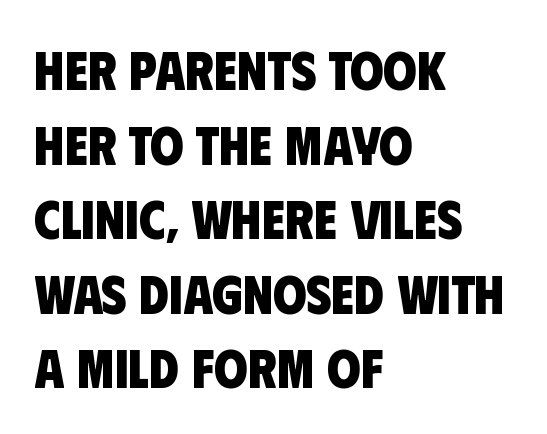
The image shows 54 px heavy, condensed sans-serif type; set left-aligned, normal line spacing (1.38x), normal letter spacing, not underlined; low stroke contrast and a large x-height.
